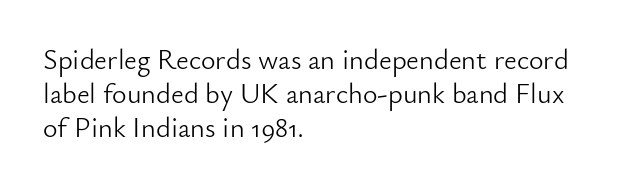
The image shows 28 px light sans-serif type, upright; set left-aligned, line spacing 1.22x, normal letter spacing, not underlined; low stroke contrast and a small x-height.
